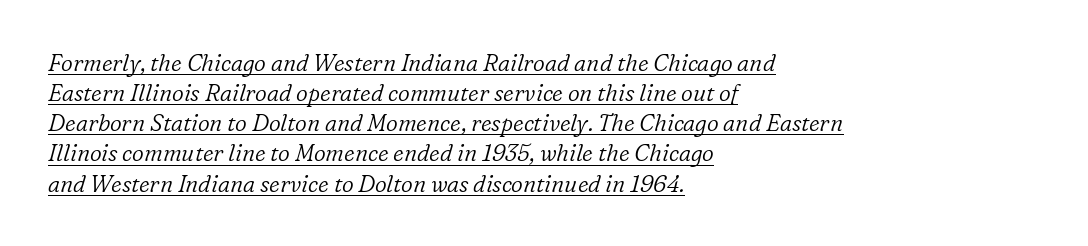
{"italic": "yes", "lean": "right", "slant_degrees": 16, "bold": "no", "underline": "yes", "align": "left", "line_spacing": "normal", "line_spacing_ratio": 1.31, "letter_spacing": "normal", "letter_spacing_em": 0.0, "glyph_px": 23}
